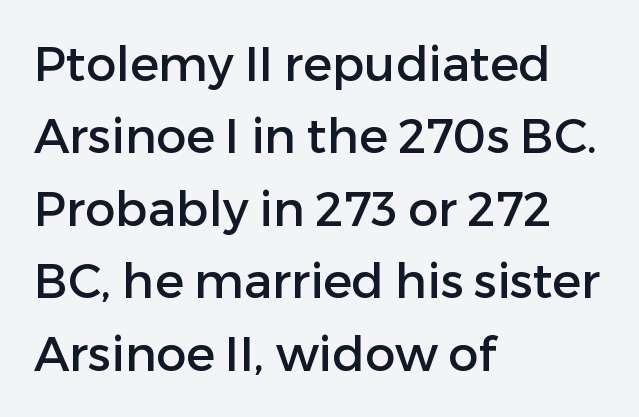
Q: Is the text italic (slanted)? A: No, it is upright.
Q: Is the typeface a serif or a sans-serif typeface? A: Sans-serif.
Q: Is the text underlined? A: No.
Q: How is the paragraph aligned? A: Left-aligned.
Q: Is the spacing between letters normal or unusually wide? A: Normal.
Q: Is the spacing between lines tight, normal or loose? A: Normal.
Q: Width (condensed, normal, or wide)? A: Normal.
Q: Stroke contrast? A: Low.
Q: x-height? A: Medium.
Q: Monospaced? A: No.
